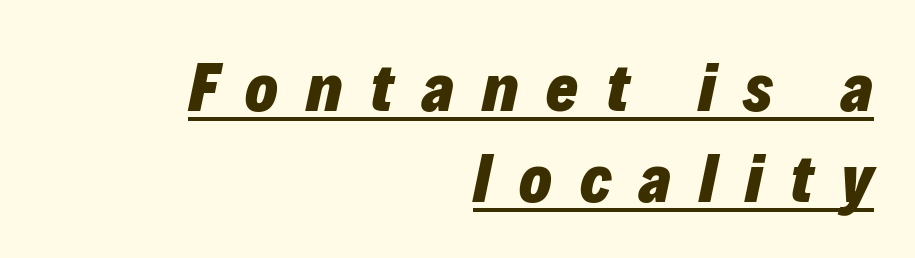
Proportional: the letters do not fall into vertical columns. Typeset ragged left — the right edge is the straight one. Students, observe the line beneath the letters — that is underlining. Heavy-handed strokes throughout: this text is bold. The rows are spaced the way most documents space them.
